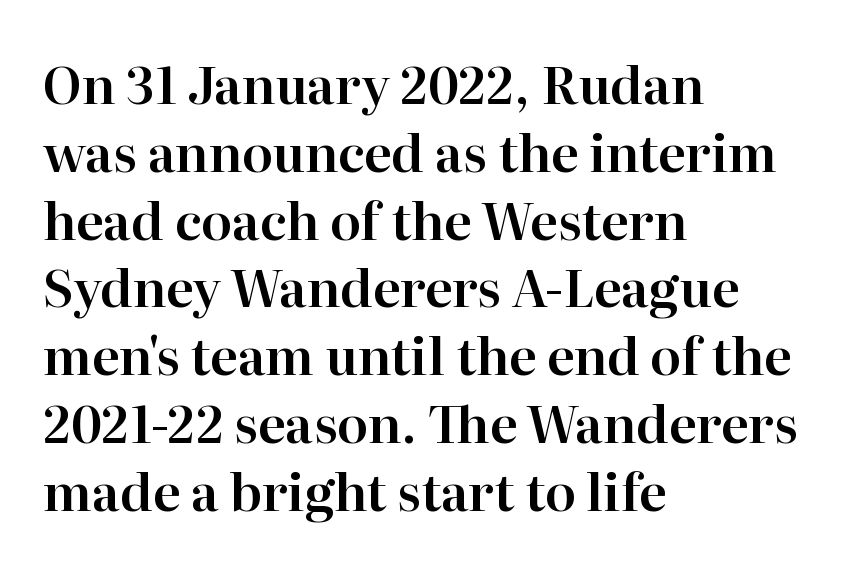
The letters carry serifs — small finishing strokes at the ends of their stems. A typesetter would mark this as roman, not italic. The setting favours the left margin, as ordinary paragraphs usually do. There is no visible air inserted between adjacent glyphs. Looks like regular typesetting: each glyph gets only the width it needs. The leading is moderate, giving the passage an even texture.
